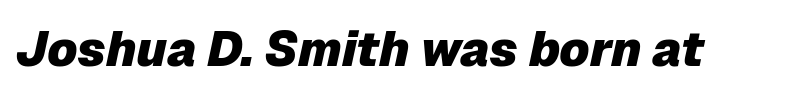
Q: Is the text bold? A: Yes.
Q: Is the text italic (slanted)? A: Yes, it leans right by about 12 degrees.
Q: Is the text underlined? A: No.
Q: Is the spacing between letters normal or unusually wide? A: Normal.
Q: Width (condensed, normal, or wide)? A: Normal.
Q: Stroke contrast? A: Low.
Q: x-height? A: Medium.
Q: Monospaced? A: No.
